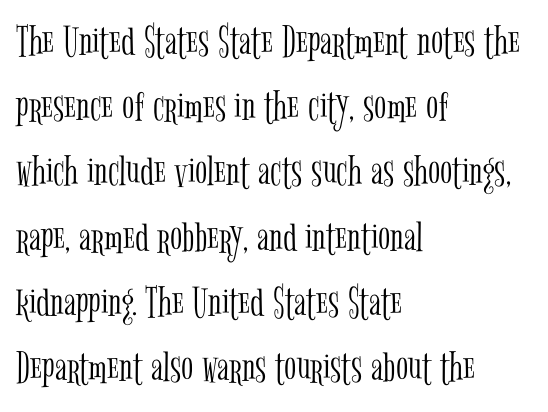
Italic? Not at all — the glyphs are vertical. The font is comparable to plain body text, perhaps lighter. This sample uses a serif face. Caption: multi-line text, flush left, ragged right. Here the designer chose a conventional face with non-uniform glyph widths. If you measured baseline to baseline, you'd find a middling distance.
